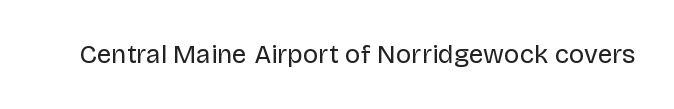
Q: Is the text bold? A: No.
Q: Is the text italic (slanted)? A: No, it is upright.
Q: Is the text underlined? A: No.
Q: Is the spacing between letters normal or unusually wide? A: Normal.
